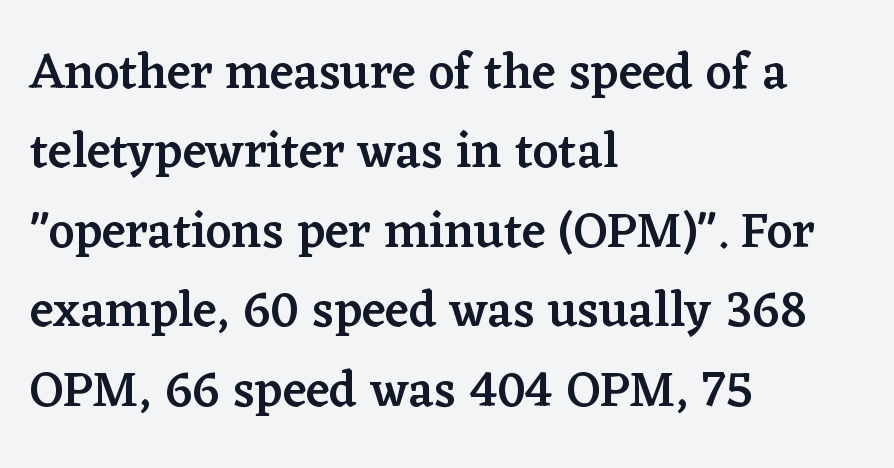
Q: Is the text bold? A: Semi-bold.
Q: Is the text italic (slanted)? A: No, it is upright.
Q: Is the typeface a serif or a sans-serif typeface? A: Serif.
Q: Is the text underlined? A: No.
Q: How is the paragraph aligned? A: Left-aligned.
Q: Is the spacing between letters normal or unusually wide? A: Normal.
Q: Is the spacing between lines tight, normal or loose? A: Normal.
Q: Width (condensed, normal, or wide)? A: Normal.
Q: Stroke contrast? A: Low.
Q: x-height? A: Medium.
Q: Monospaced? A: No.
